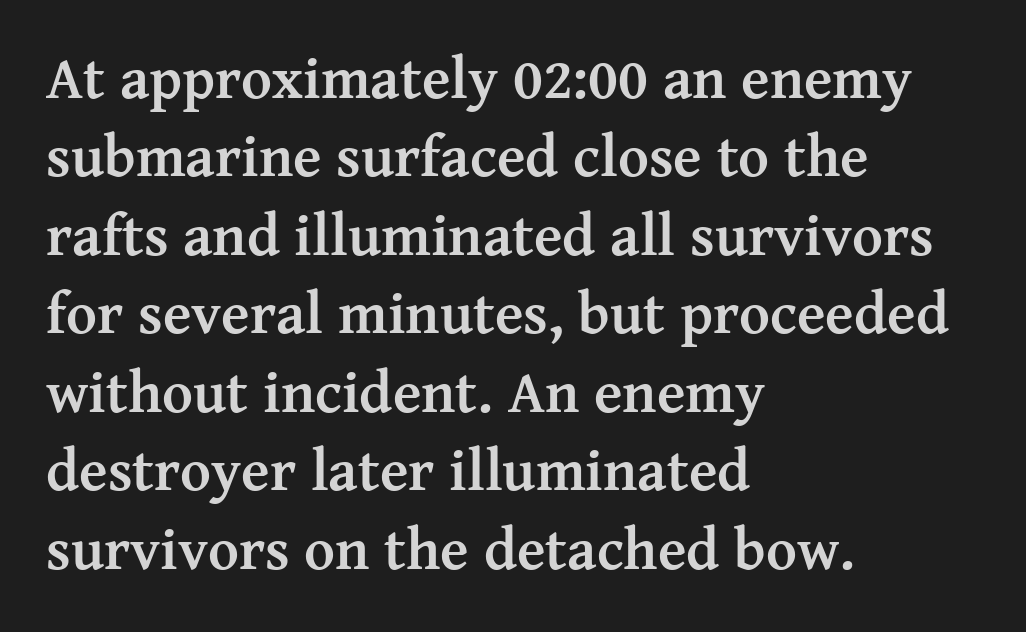
The line texture is even and compact thanks to regular tracking. The passage shown is typed in a proportional face where columns would drift. Layout note: lines flush left. The block of text has a typical density, with ordinary space between rows. The passage shown is typeset with a serif family.
